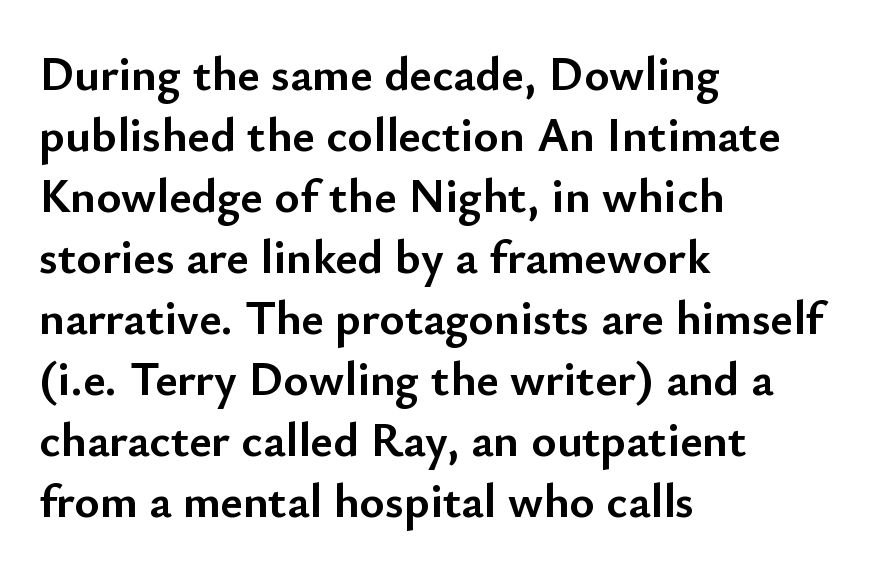
The image shows 48 px semibold sans-serif type, upright; set left-aligned, normal line spacing (1.27x), normal letter spacing, not underlined; low stroke contrast and a small x-height.
